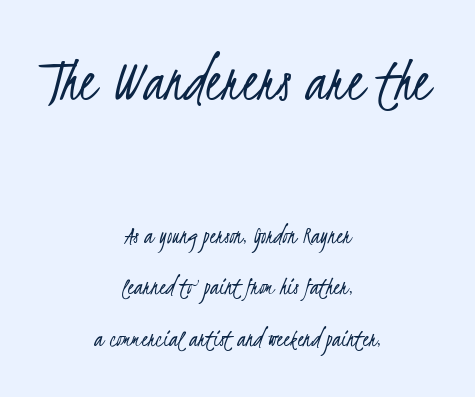
The image shows 64 px light, condensed sans-serif type; set centered, loose line spacing (1.98x), normal letter spacing, not underlined; the first (top) block is 2.46x larger; low stroke contrast and a small x-height.
